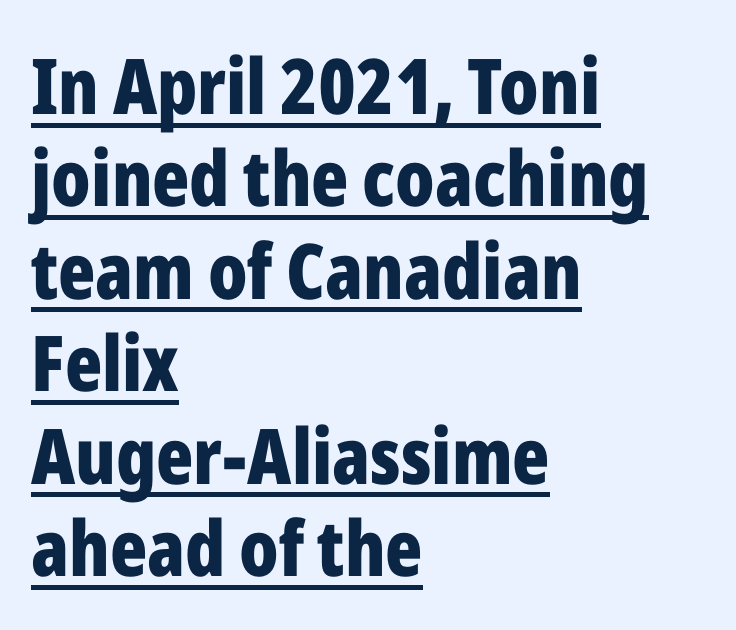
Q: Is the text bold? A: Yes.
Q: Is the text italic (slanted)? A: No, it is upright.
Q: Is the typeface a serif or a sans-serif typeface? A: Sans-serif.
Q: Is the text underlined? A: Yes.
Q: How is the paragraph aligned? A: Left-aligned.
Q: Is the spacing between letters normal or unusually wide? A: Normal.
Q: Width (condensed, normal, or wide)? A: Condensed.
Q: Stroke contrast? A: Low.
Q: x-height? A: Medium.
Q: Monospaced? A: No.
